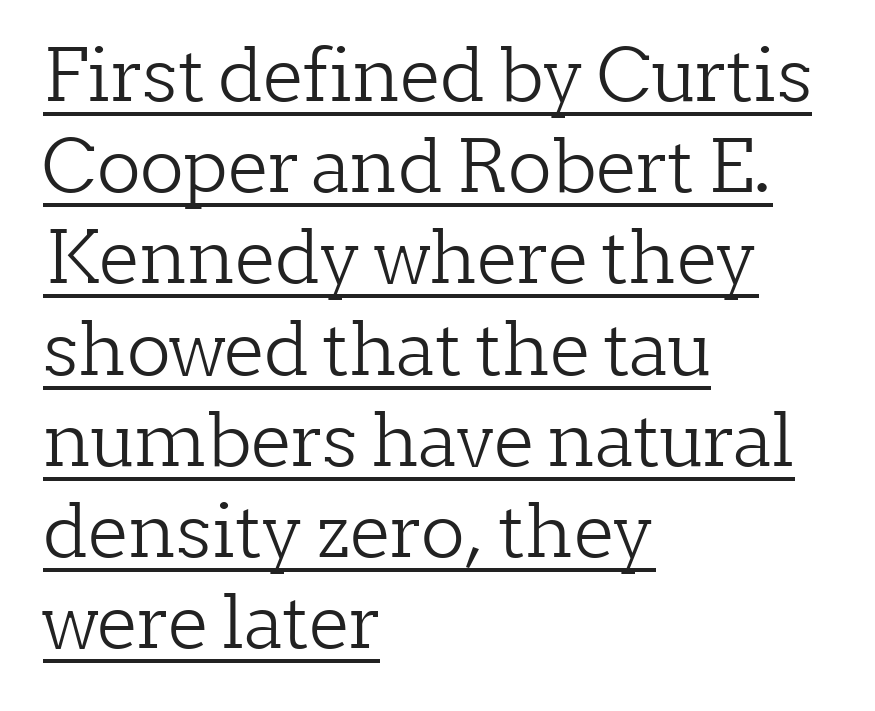
The image shows 73 px light serif type, upright; set left-aligned, normal line spacing (1.25x), normal letter spacing, underlined; low stroke contrast and a medium x-height.
